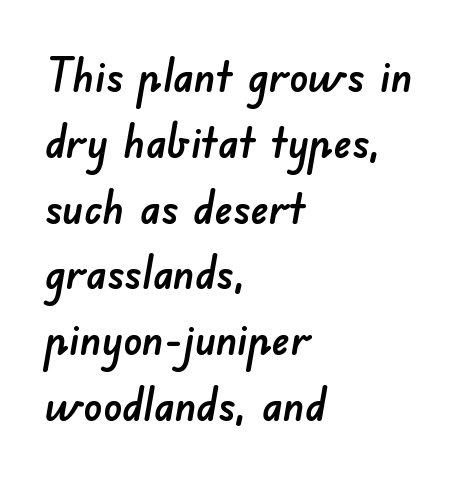
The image shows 46 px sans-serif type; set left-aligned, normal line spacing (1.43x), normal letter spacing, not underlined; low stroke contrast and a small x-height.
